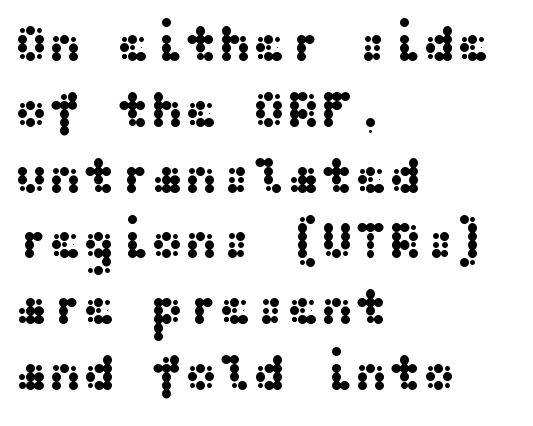
The image shows 51 px wide sans-serif type, upright; set left-aligned, normal line spacing (1.29x), normal letter spacing, not underlined; medium stroke contrast and a medium x-height.
